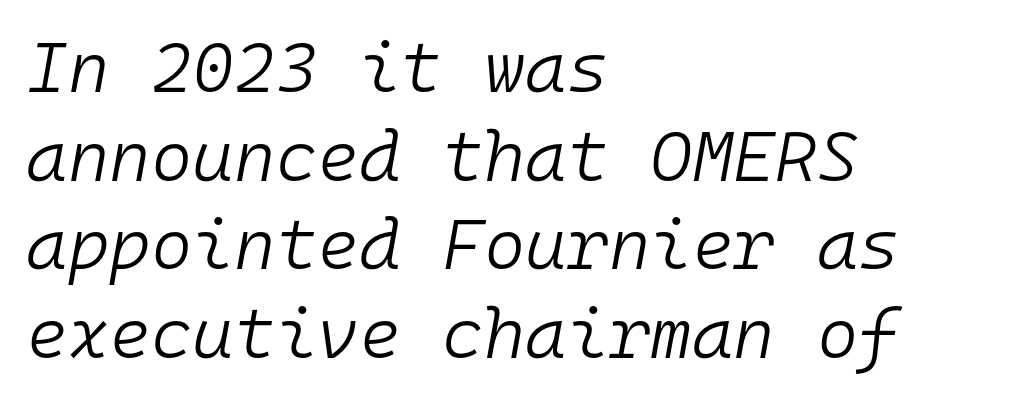
The image shows 71 px light type, italic (leaning right), monospaced; set left-aligned, normal line spacing (1.25x), normal letter spacing, not underlined; low stroke contrast and a medium x-height.
